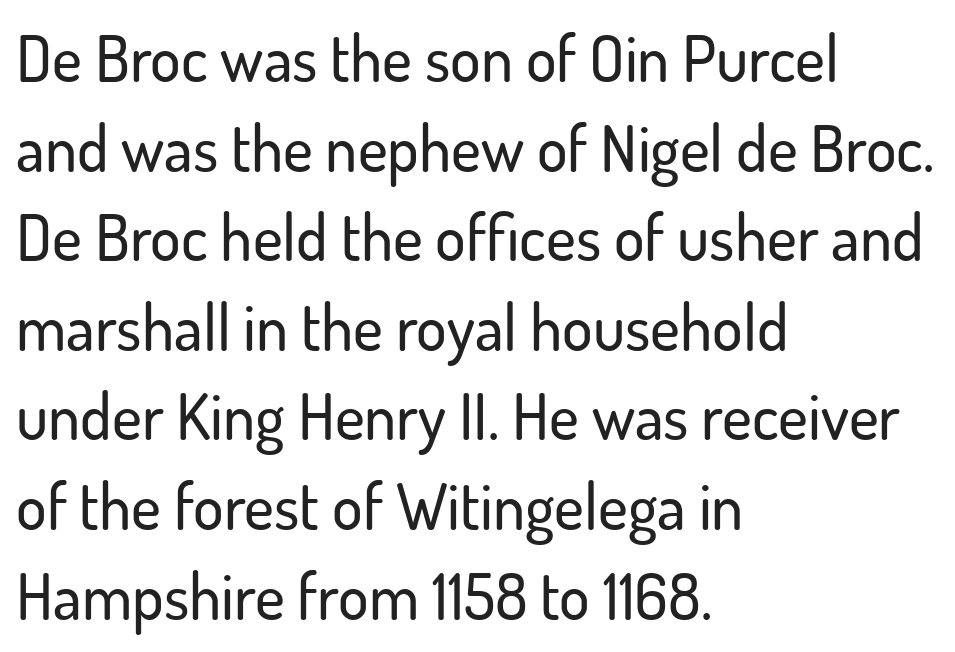
All the whitespace from short lines collects on the right. Observe the ordinary spacing: letters are neighbours, not strangers. Line spacing here is normal. If you drew a line through each stem, it would be perfectly vertical.
